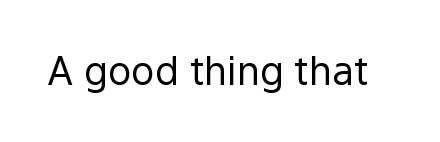
The text was rendered using a sans face with plain stroke endings. Designer's note — italics off, roman on. Weight class: somewhere from thin through regular. Underline: absent.
